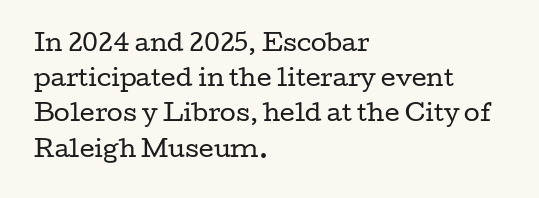
Q: Is the text bold? A: No.
Q: Is the text italic (slanted)? A: No, it is upright.
Q: Is the text underlined? A: No.
Q: How is the paragraph aligned? A: Left-aligned.
Q: Is the spacing between letters normal or unusually wide? A: Normal.
Q: Is the spacing between lines tight, normal or loose? A: Normal.
